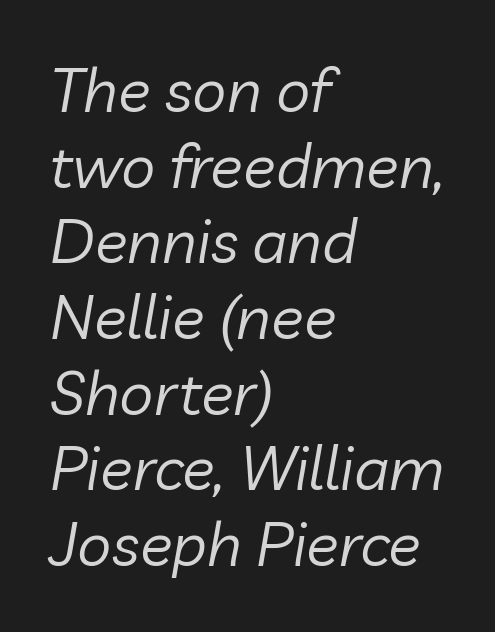
{"italic": "yes", "lean": "right", "slant_degrees": 10, "bold": "no", "weight": "regular", "width": "normal", "stroke_contrast": "low", "x_height": "medium", "monospaced": "no", "underline": "no", "align": "left", "line_spacing_ratio": 1.24, "letter_spacing": "normal", "letter_spacing_em": 0.0, "glyph_px": 61}
